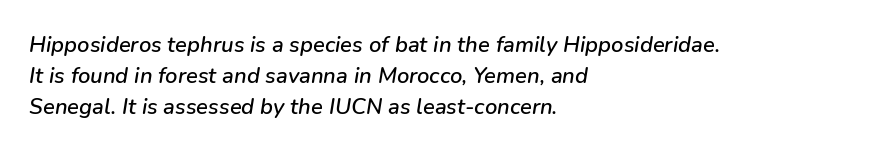
Casual observation: everything's shoved over to the left. Rows of type keep a routine distance in the vertical direction. Unmarked baselines from the first word to the last. Does the lettering tilt? It does — this is italic.
